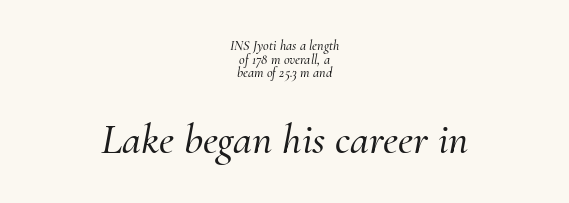
The image shows 43 px serif type, italic (leaning right); set centered, tight line spacing (0.98x), normal letter spacing, not underlined; the second (bottom) block is 3.07x larger; medium stroke contrast and a small x-height.
